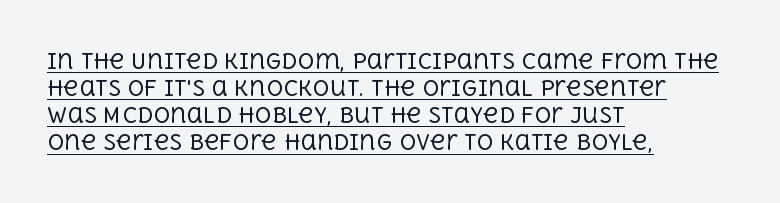
{"italic": "no", "bold": "no", "underline": "yes", "align": "left", "line_spacing": "normal", "line_spacing_ratio": 1.29, "letter_spacing": "normal", "letter_spacing_em": 0.0, "glyph_px": 21}
